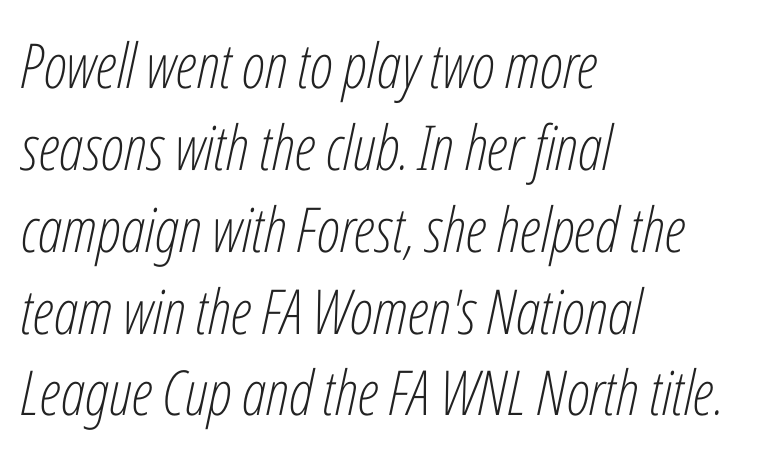
Q: Is the text bold? A: No.
Q: Is the text italic (slanted)? A: Yes, it leans right by about 12 degrees.
Q: Is the text underlined? A: No.
Q: How is the paragraph aligned? A: Left-aligned.
Q: Is the spacing between letters normal or unusually wide? A: Normal.
Q: Is the spacing between lines tight, normal or loose? A: Normal.
Q: Width (condensed, normal, or wide)? A: Condensed.
Q: Stroke contrast? A: Low.
Q: x-height? A: Medium.
Q: Monospaced? A: No.
